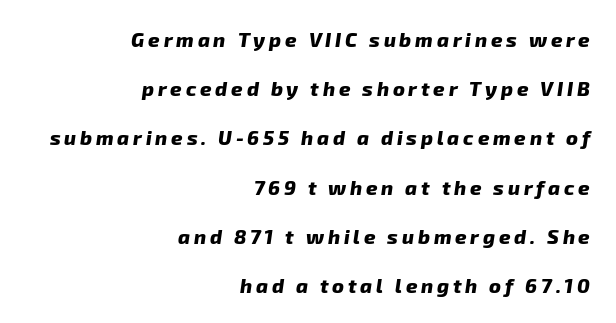
The image shows 20 px bold type; set right-aligned, loose line spacing (2.46x), not underlined.
